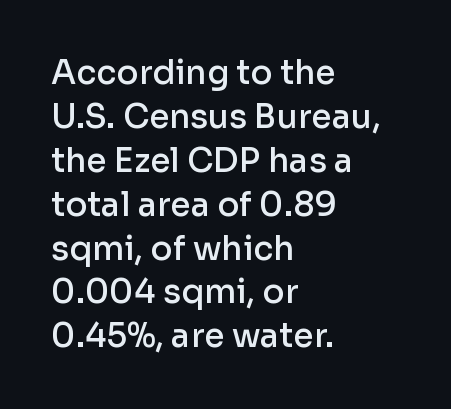
The image shows 33 px semibold sans-serif type, upright; set left-aligned, normal line spacing (1.33x), normal letter spacing, not underlined; low stroke contrast and a medium x-height.
